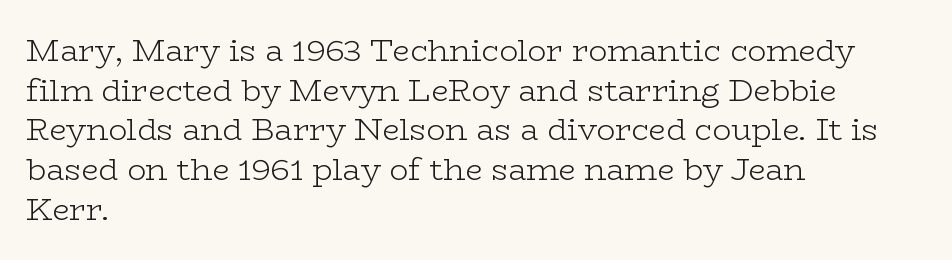
The rows are spaced the way most documents space them. Letter spacing: default. Notice how the passage keeps a crisp vertical edge on the left only. In terms of posture, this sample is upright. The area under the type is left untouched. Small tapered or slab feet sit at the stroke ends, so this counts as serif.
